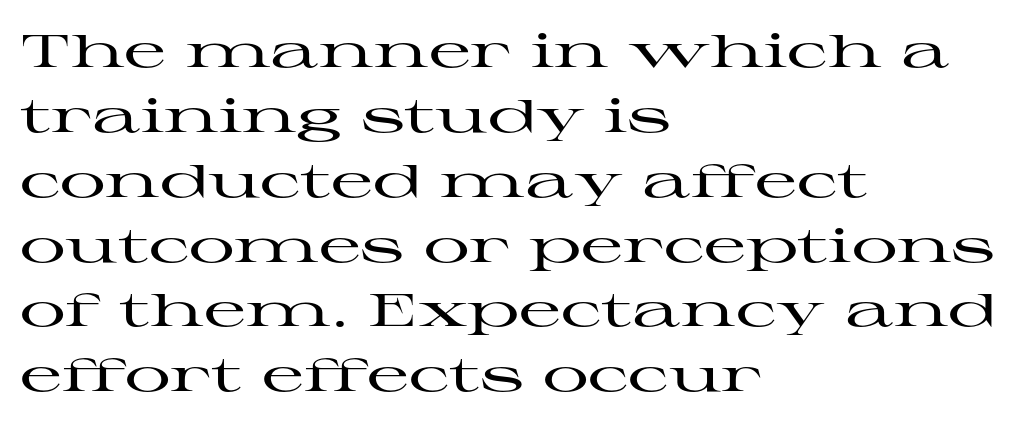
Lines of text with bare space underneath. Posture: upright roman. This sample uses plain, unmodified letter spacing. Reading down the block, your eye returns to a fixed left position each line. Is this a fixed-width face? No — the glyphs have proportional, varying widths.
